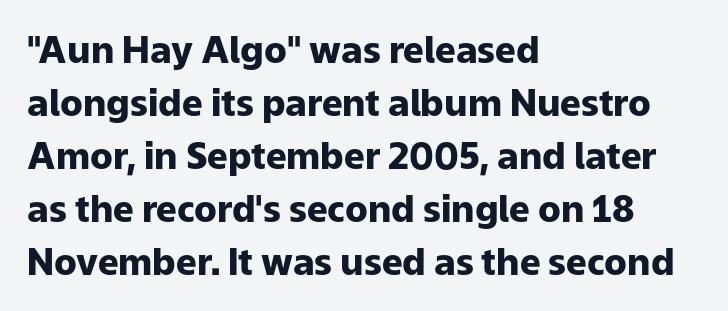
The image shows 37 px heavy sans-serif type, upright; set left-aligned, normal line spacing (1.43x), normal letter spacing, not underlined; low stroke contrast and a medium x-height.
